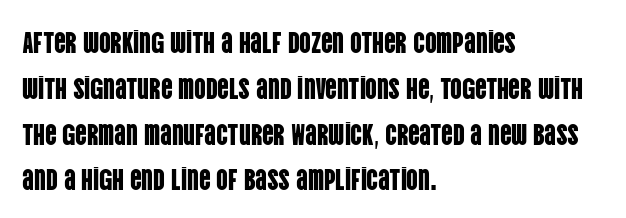
Q: Is the text italic (slanted)? A: No, it is upright.
Q: Is the typeface a serif or a sans-serif typeface? A: Sans-serif.
Q: Is the text underlined? A: No.
Q: How is the paragraph aligned? A: Left-aligned.
Q: Is the spacing between letters normal or unusually wide? A: Normal.
Q: Is the spacing between lines tight, normal or loose? A: Normal.
Q: Width (condensed, normal, or wide)? A: Condensed.
Q: Stroke contrast? A: Low.
Q: x-height? A: Large.
Q: Monospaced? A: No.
